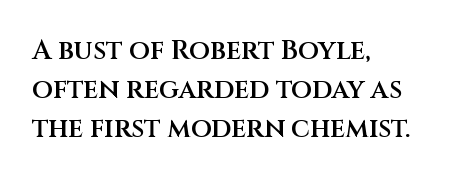
{"italic": "no", "bold": "semi", "underline": "no", "align": "left", "line_spacing": "normal", "line_spacing_ratio": 1.44, "letter_spacing": "normal", "letter_spacing_em": 0.0, "glyph_px": 27}
